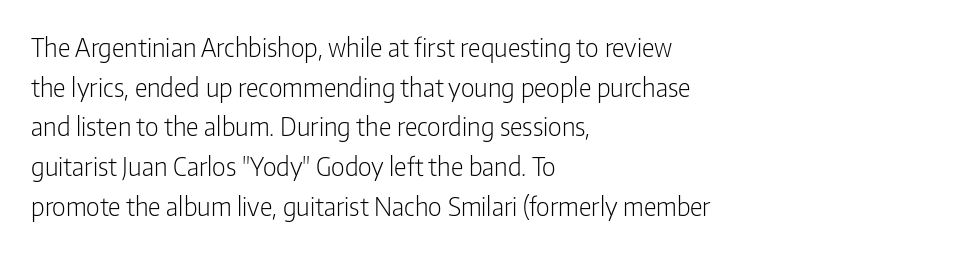
Q: Is the text bold? A: No.
Q: Is the text italic (slanted)? A: No, it is upright.
Q: Is the text underlined? A: No.
Q: How is the paragraph aligned? A: Left-aligned.
Q: Is the spacing between letters normal or unusually wide? A: Normal.
Q: Is the spacing between lines tight, normal or loose? A: Normal.
